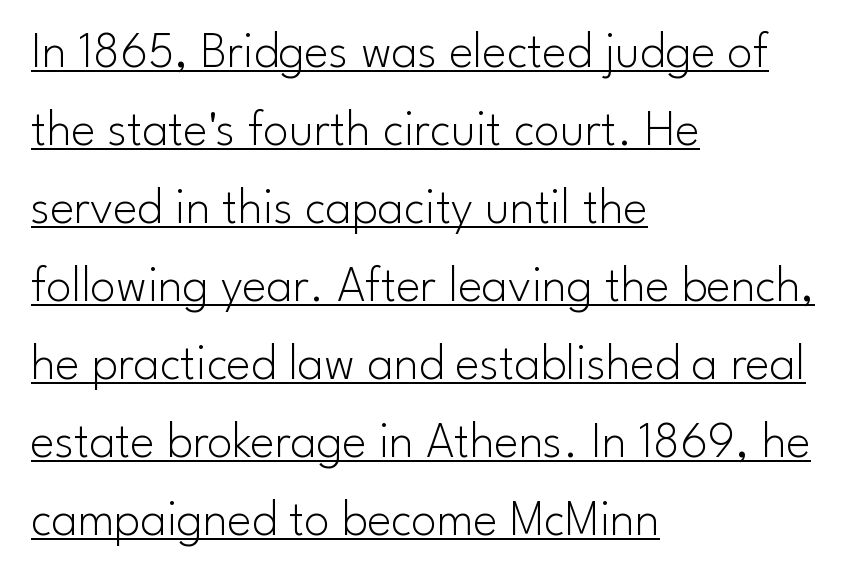
{"serif": "no", "italic": "no", "bold": "no", "weight": "light", "width": "normal", "stroke_contrast": "low", "x_height": "small", "monospaced": "no", "underline": "yes", "align": "left", "line_spacing": "normal", "line_spacing_ratio": 1.53, "letter_spacing": "normal", "letter_spacing_em": 0.0, "glyph_px": 51}
